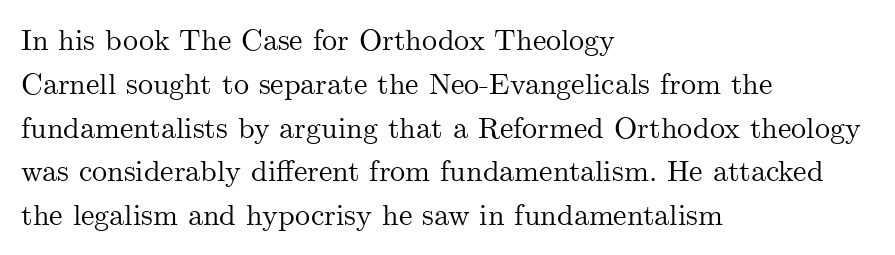
Honestly, the letter spacing is just normal — you wouldn't notice it. The rendering shows small feet on the letterforms — a serif design. Note the varied advance widths — an 'i' is clearly narrower than an 'm'. In terms of posture, this sample is upright. The string is rendered with underlining switched off. A typesetter would call this leading conventional body-copy spacing.
